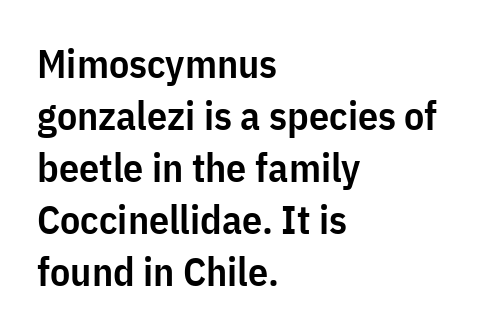
The image shows 40 px semibold, condensed sans-serif type, upright; set left-aligned, normal line spacing (1.3x), normal letter spacing, not underlined; low stroke contrast and a medium x-height.
